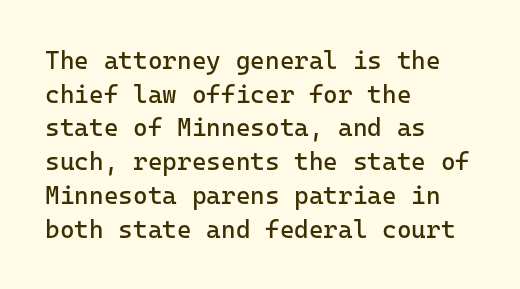
Q: Is the text bold? A: No.
Q: Is the text italic (slanted)? A: No, it is upright.
Q: Is the text underlined? A: No.
Q: How is the paragraph aligned? A: Left-aligned.
Q: Is the spacing between letters normal or unusually wide? A: Normal.
Q: Is the spacing between lines tight, normal or loose? A: Normal.
